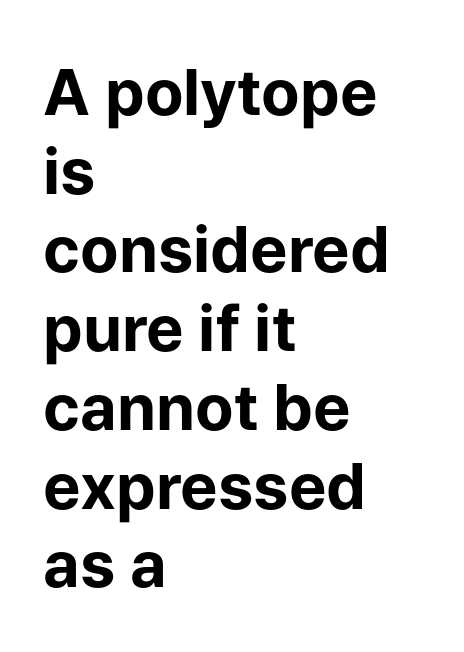
{"serif": "no", "italic": "no", "bold": "yes", "weight": "bold", "width": "normal", "stroke_contrast": "low", "x_height": "medium", "monospaced": "no", "underline": "no", "align": "left", "line_spacing": "normal", "line_spacing_ratio": 1.25, "letter_spacing": "normal", "letter_spacing_em": 0.0, "glyph_px": 63}
